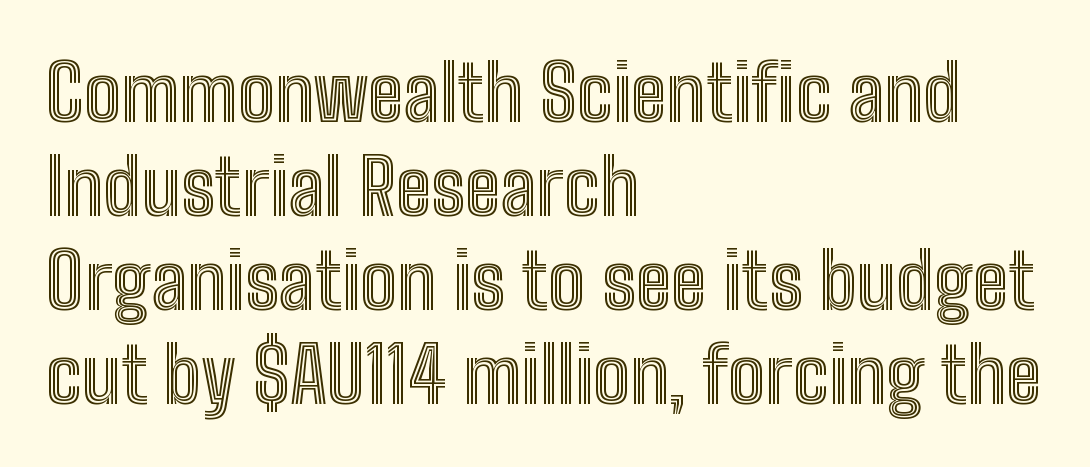
You could call the tracking neutral — neither tight nor loose. Letters rest on an invisible, unmarked baseline. Here the designer chose a conventional face with non-uniform glyph widths. Posture: upright roman. Line starts are locked; line ends wander.
